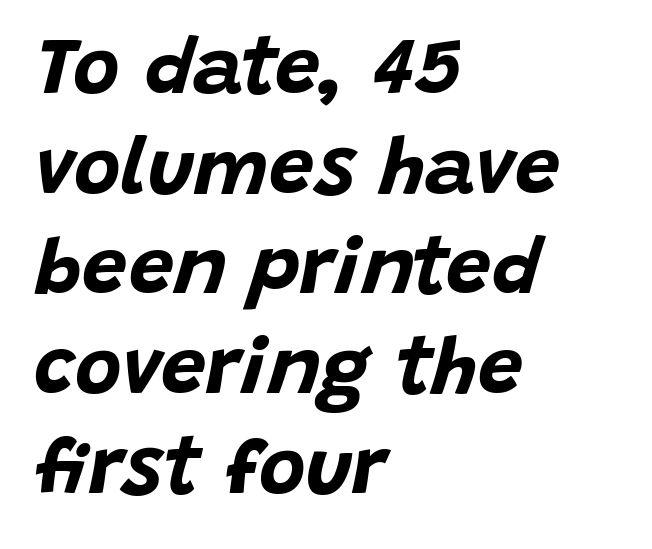
The image shows 80 px bold type, italic (leaning right); set left-aligned, normal line spacing (1.25x), normal letter spacing, not underlined; low stroke contrast and a large x-height.
